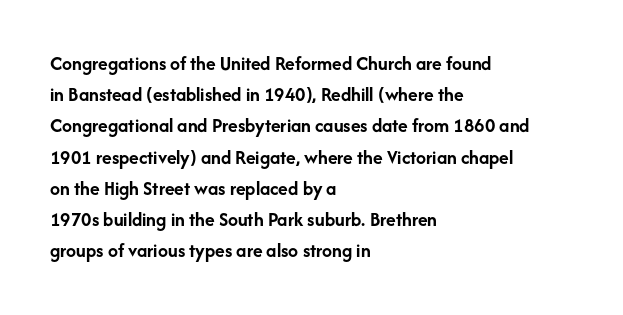
{"italic": "no", "bold": "yes", "underline": "no", "align": "left", "line_spacing": "normal", "line_spacing_ratio": 1.56, "letter_spacing": "normal", "letter_spacing_em": 0.0, "glyph_px": 20}
